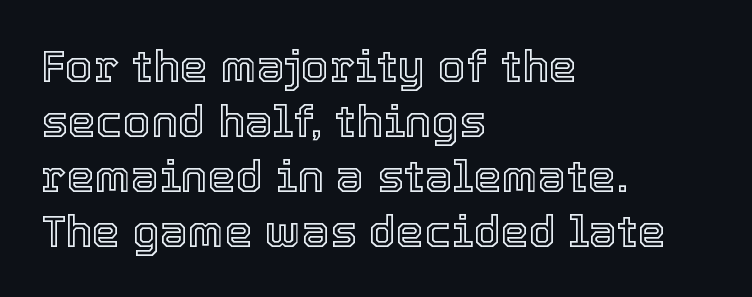
Q: Is the text italic (slanted)? A: No, it is upright.
Q: Is the text underlined? A: No.
Q: How is the paragraph aligned? A: Left-aligned.
Q: Is the spacing between letters normal or unusually wide? A: Normal.
Q: Width (condensed, normal, or wide)? A: Normal.
Q: x-height? A: Medium.
Q: Monospaced? A: No.
